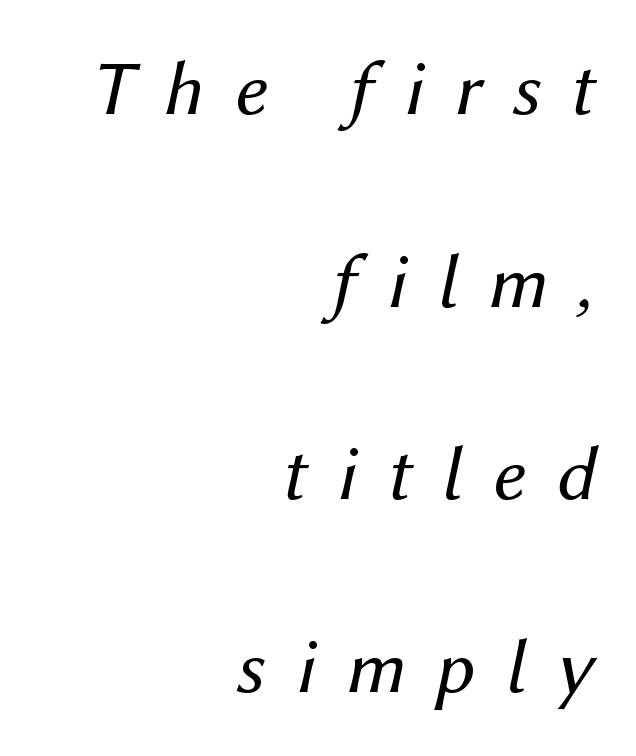
The zone under the glyphs is completely vacant. The face used here has a pronounced slope to its letters. Which margin do the lines hug? The right one — the left edge is uneven. Counters stay open thanks to moderate or lighter strokes. Tracking here is generous; glyphs stand well apart from one another.
